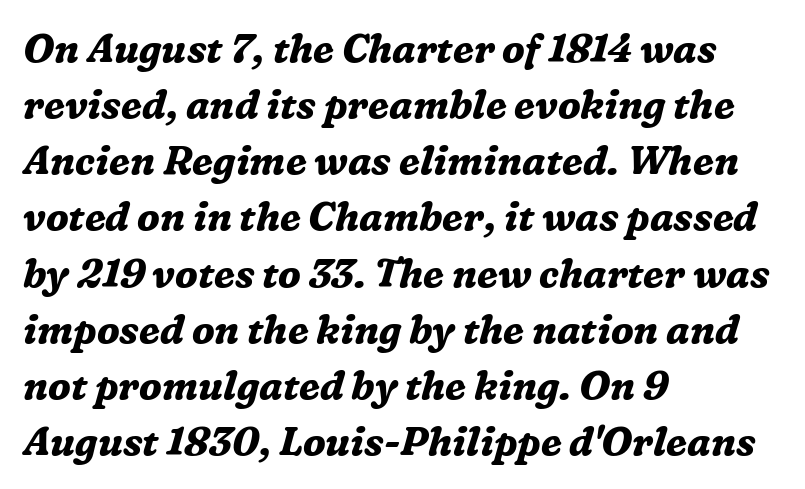
The image shows 39 px bold serif type, italic (leaning right); set left-aligned, normal line spacing (1.44x), normal letter spacing, not underlined; medium stroke contrast and a medium x-height.
